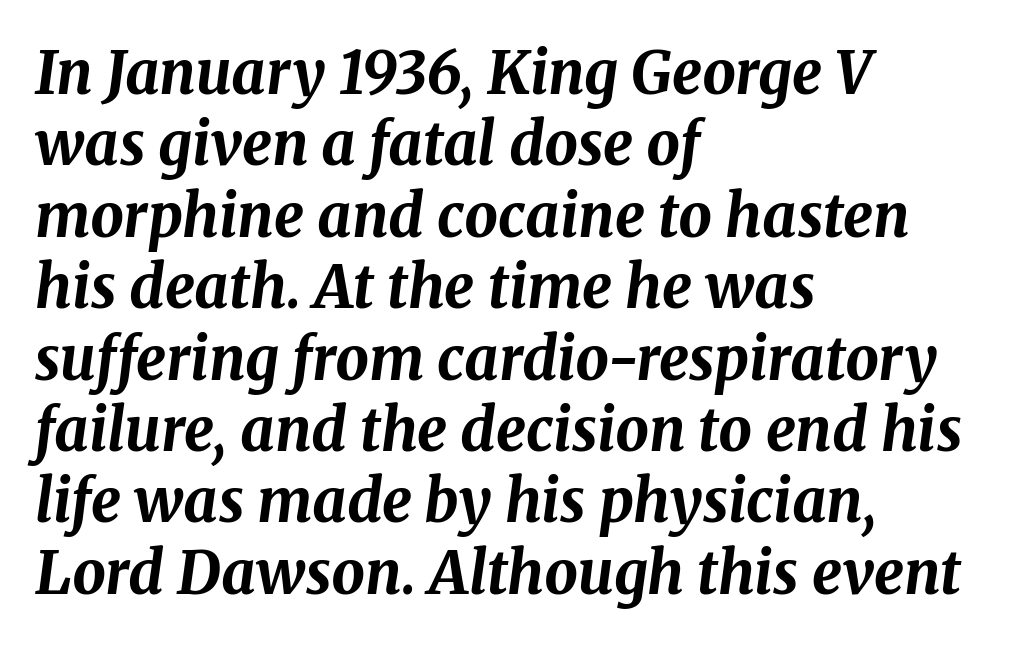
Q: Is the text bold? A: Yes.
Q: Is the text italic (slanted)? A: Yes, it leans right by about 8 degrees.
Q: Is the text underlined? A: No.
Q: How is the paragraph aligned? A: Left-aligned.
Q: Is the spacing between letters normal or unusually wide? A: Normal.
Q: Width (condensed, normal, or wide)? A: Normal.
Q: Stroke contrast? A: Medium.
Q: x-height? A: Medium.
Q: Monospaced? A: No.
